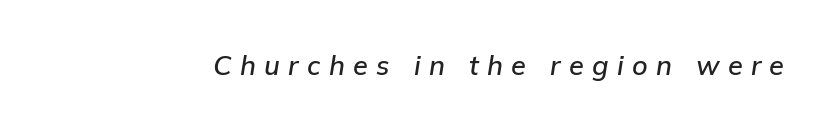
Someone cranked the tracking dial way up on this one. The specimen reads as italic at a glance. The space beneath each line is pristine and unruled.
